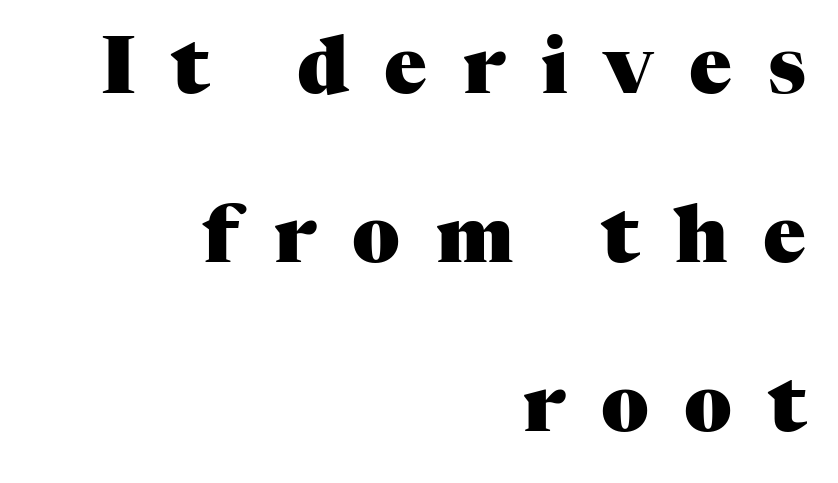
The image shows 79 px heavy serif type, upright; set right-aligned, loose line spacing (2.14x), unusually wide letter spacing (+0.45 em), not underlined; medium stroke contrast and a medium x-height.
